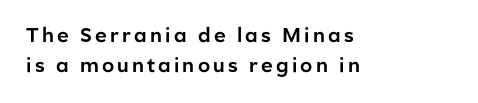
{"italic": "no", "underline": "no", "align": "left", "line_spacing": "normal", "line_spacing_ratio": 1.5, "glyph_px": 20}
